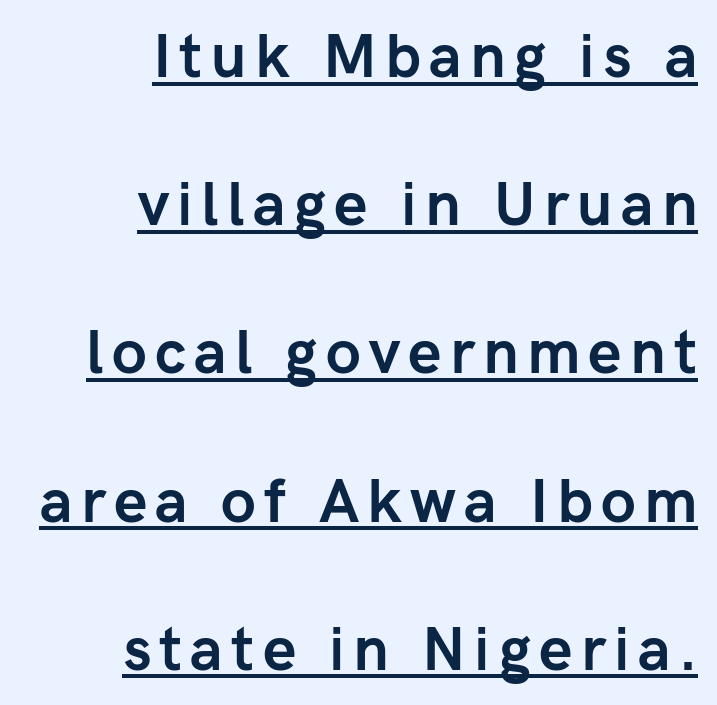
{"serif": "no", "italic": "no", "bold": "yes", "weight": "semibold", "width": "normal", "stroke_contrast": "low", "x_height": "medium", "monospaced": "no", "underline": "yes", "align": "right", "line_spacing": "loose", "line_spacing_ratio": 2.47, "glyph_px": 60}
